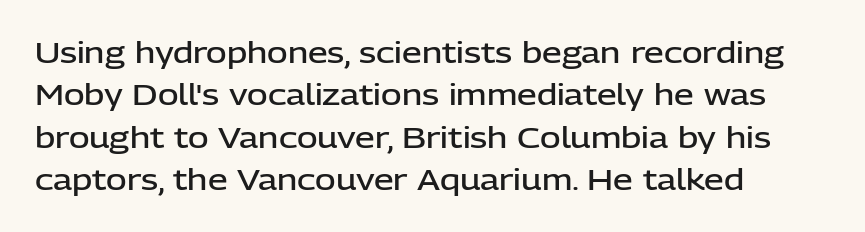
Q: Is the text bold? A: Semi-bold.
Q: Is the text italic (slanted)? A: No, it is upright.
Q: Is the typeface a serif or a sans-serif typeface? A: Sans-serif.
Q: Is the text underlined? A: No.
Q: How is the paragraph aligned? A: Left-aligned.
Q: Is the spacing between letters normal or unusually wide? A: Normal.
Q: Is the spacing between lines tight, normal or loose? A: Normal.
Q: Width (condensed, normal, or wide)? A: Normal.
Q: Stroke contrast? A: Low.
Q: x-height? A: Medium.
Q: Monospaced? A: No.
